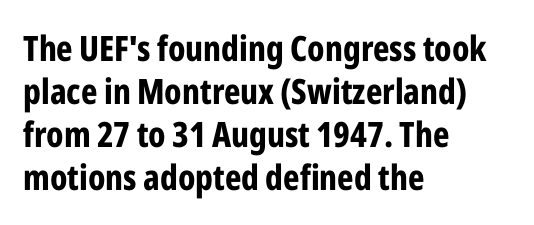
{"serif": "no", "italic": "no", "bold": "yes", "weight": "bold", "width": "condensed", "stroke_contrast": "low", "x_height": "medium", "monospaced": "no", "underline": "no", "align": "left", "line_spacing_ratio": 1.23, "letter_spacing": "normal", "letter_spacing_em": 0.0, "glyph_px": 35}
